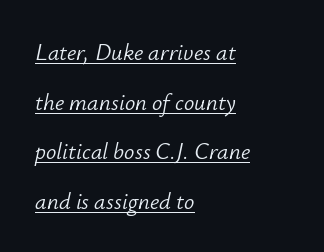
{"italic": "yes", "lean": "right", "slant_degrees": 12, "bold": "no", "underline": "yes", "align": "left", "line_spacing": "loose", "line_spacing_ratio": 2.16, "letter_spacing": "normal", "letter_spacing_em": 0.0, "glyph_px": 23}
